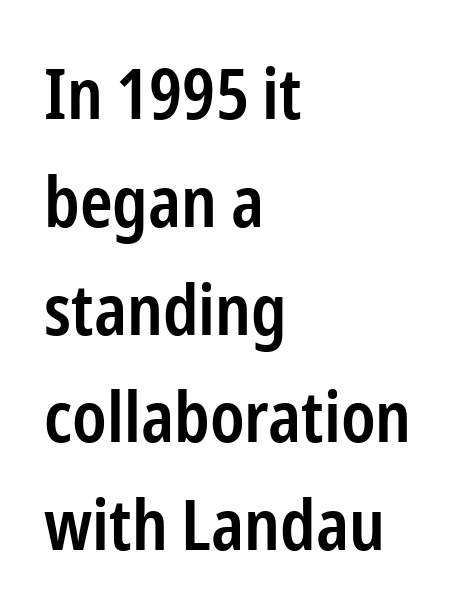
Q: Is the text bold? A: Semi-bold.
Q: Is the text italic (slanted)? A: No, it is upright.
Q: Is the typeface a serif or a sans-serif typeface? A: Sans-serif.
Q: Is the text underlined? A: No.
Q: How is the paragraph aligned? A: Left-aligned.
Q: Is the spacing between letters normal or unusually wide? A: Normal.
Q: Is the spacing between lines tight, normal or loose? A: Normal.
Q: Width (condensed, normal, or wide)? A: Condensed.
Q: Stroke contrast? A: Low.
Q: x-height? A: Medium.
Q: Monospaced? A: No.
